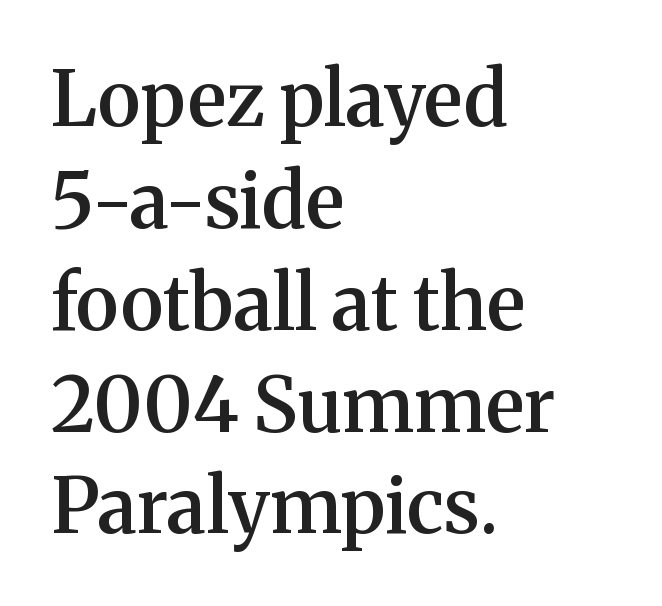
The image shows 76 px semibold serif type, upright; set left-aligned, normal line spacing (1.34x), normal letter spacing, not underlined; medium stroke contrast and a medium x-height.
